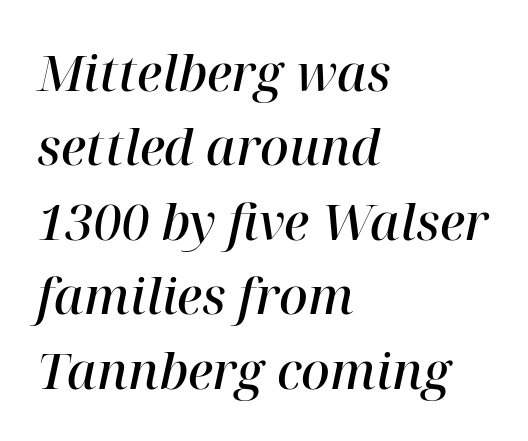
{"serif": "yes", "italic": "yes", "lean": "right", "slant_degrees": 12, "bold": "semi", "weight": "semibold", "width": "normal", "stroke_contrast": "high", "x_height": "medium", "monospaced": "no", "underline": "no", "align": "left", "line_spacing": "normal", "line_spacing_ratio": 1.49, "letter_spacing": "normal", "letter_spacing_em": 0.0, "glyph_px": 50}
